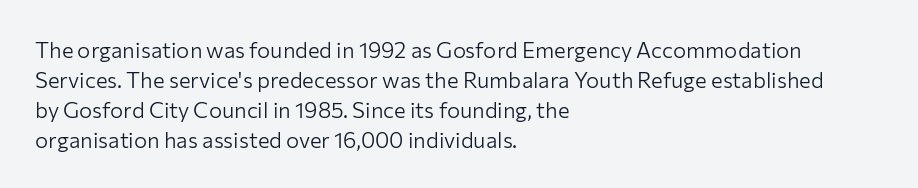
{"italic": "no", "bold": "no", "underline": "no", "align": "left", "line_spacing": "normal", "line_spacing_ratio": 1.36, "letter_spacing": "normal", "letter_spacing_em": 0.0, "glyph_px": 22}
